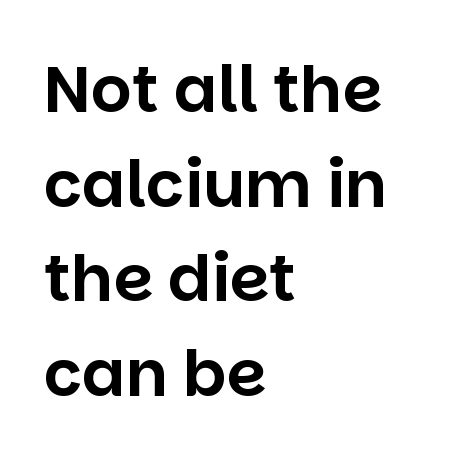
Q: Is the text italic (slanted)? A: No, it is upright.
Q: Is the typeface a serif or a sans-serif typeface? A: Sans-serif.
Q: Is the text underlined? A: No.
Q: How is the paragraph aligned? A: Left-aligned.
Q: Is the spacing between letters normal or unusually wide? A: Normal.
Q: Is the spacing between lines tight, normal or loose? A: Normal.
Q: Width (condensed, normal, or wide)? A: Normal.
Q: Stroke contrast? A: Low.
Q: x-height? A: Large.
Q: Monospaced? A: No.
